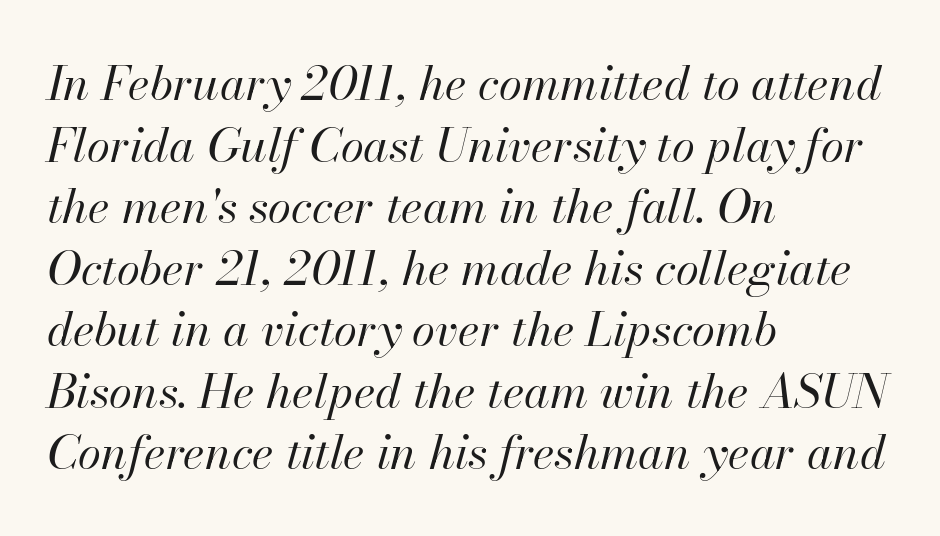
The image shows 47 px regular-weight type, italic (leaning right); set left-aligned, normal line spacing (1.31x), normal letter spacing, not underlined; high stroke contrast and a small x-height.
